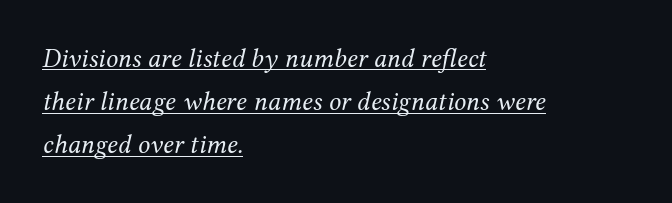
Students, note that the glyphs here touch the page at normal intervals. The rendering uses a moderate line-height, typical for paragraphs. The passage shown leans; its letterforms are oblique. One-word summary of the alignment: left. Somebody hit Ctrl+U on this one — the words are underlined.
